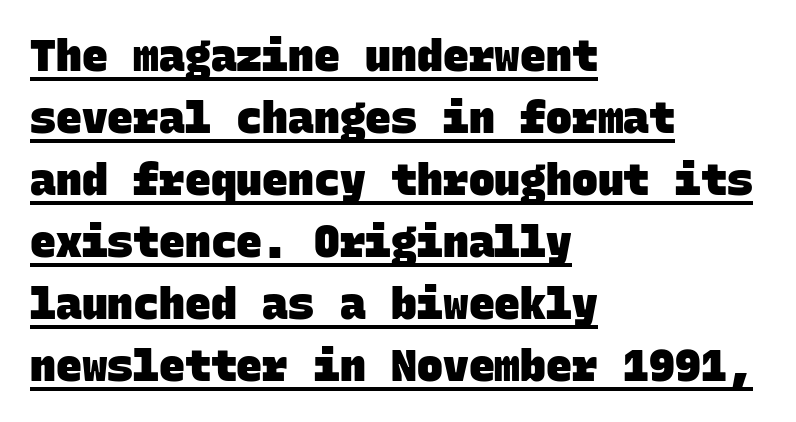
Students, observe: this is what conventionally led text looks like. Caption: bold face, heavy strokes. This sample is left-justified, so line endings fall wherever the words run out. Nope, no serifs anywhere on these letters.
